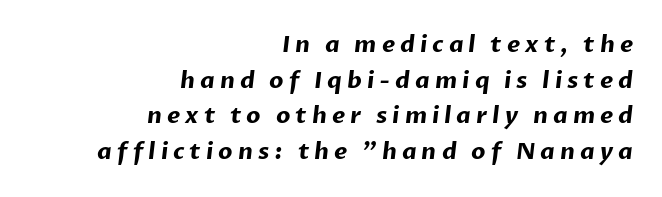
The space directly below the letters is spotless. Words appear elongated and porous because spacing is wide. Horizontal bands of white between lines are of average thickness. Short and long lines alike share a common ending point at right. In terms of weight, the rendering is a true, heavy bold.
